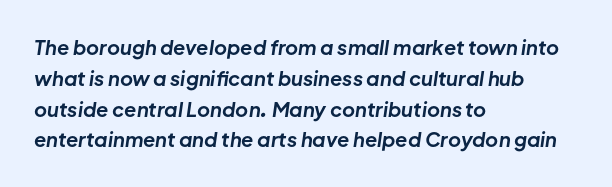
The image shows 20 px bold type, italic (leaning right); set left-aligned, normal line spacing (1.54x), normal letter spacing, not underlined.
